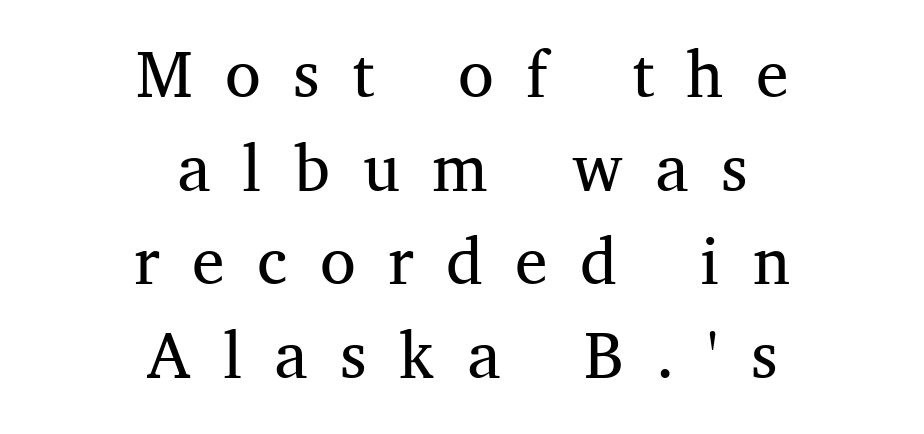
The image shows 65 px regular-weight serif type, upright; set centered, normal line spacing (1.44x), unusually wide letter spacing (+0.5 em), not underlined; medium stroke contrast and a medium x-height.
